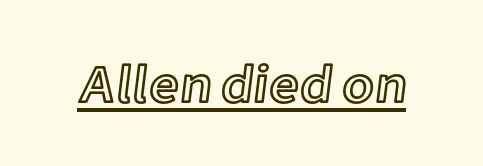
{"width": "normal", "x_height": "medium", "monospaced": "no", "underline": "yes", "letter_spacing": "normal", "letter_spacing_em": 0.0, "glyph_px": 53}
